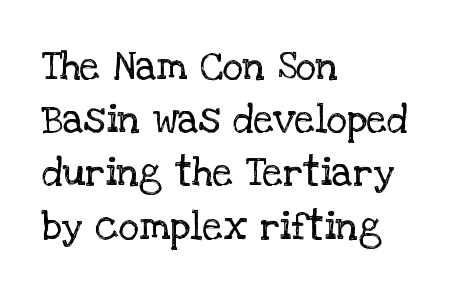
Q: Is the text bold? A: No.
Q: Is the text italic (slanted)? A: No, it is upright.
Q: Is the typeface a serif or a sans-serif typeface? A: Serif.
Q: Is the text underlined? A: No.
Q: How is the paragraph aligned? A: Left-aligned.
Q: Is the spacing between letters normal or unusually wide? A: Normal.
Q: Is the spacing between lines tight, normal or loose? A: Normal.
Q: Width (condensed, normal, or wide)? A: Normal.
Q: Stroke contrast? A: Low.
Q: x-height? A: Large.
Q: Monospaced? A: No.
